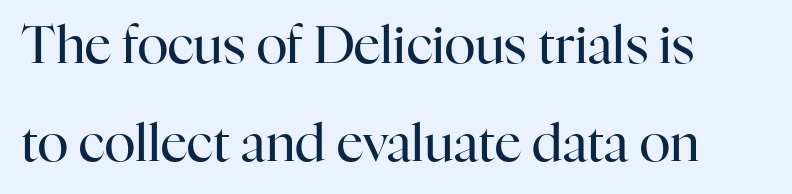
The image shows 52 px regular-weight serif type, upright; set left-aligned, line spacing 1.89x, normal letter spacing, not underlined; high stroke contrast and a medium x-height.
